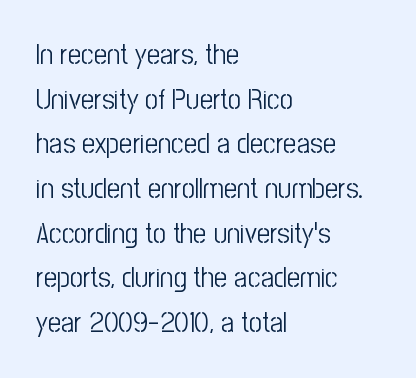
Typeset ragged right — the left edge is the straight one. I'd call this a sans setting — the letters go barefoot. Caption: face not bold, strokes unweighted. The type sits square on the baseline with zero lean. Here the designer chose a conventional face with non-uniform glyph widths. One glance says typical: line gaps are just what's usual.
